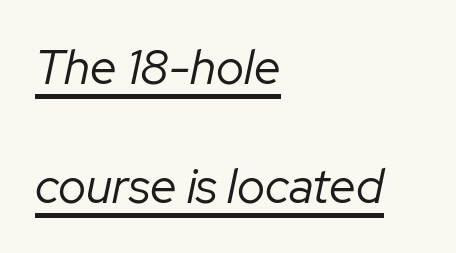
The letters advance in unequal steps, a hallmark of proportional type. Tracking value appears to be zero — textbook default spacing. In designer terms, the underline attribute is active on this setting. In terms of leading, this rendering errs on the spacious side.
